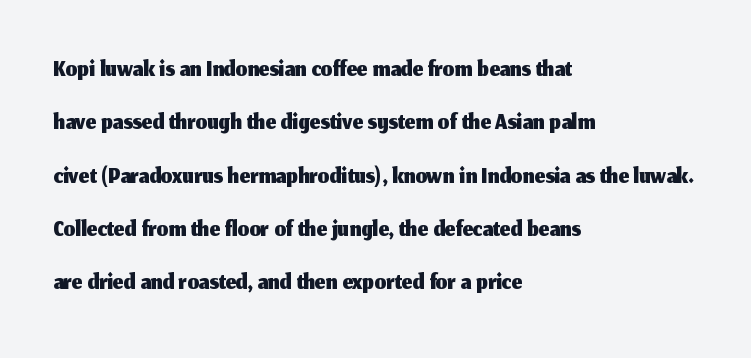
The image shows 37 px sans-serif type, upright; set left-aligned, normal line spacing (1.44x), normal letter spacing, not underlined; medium stroke contrast and a medium x-height.
